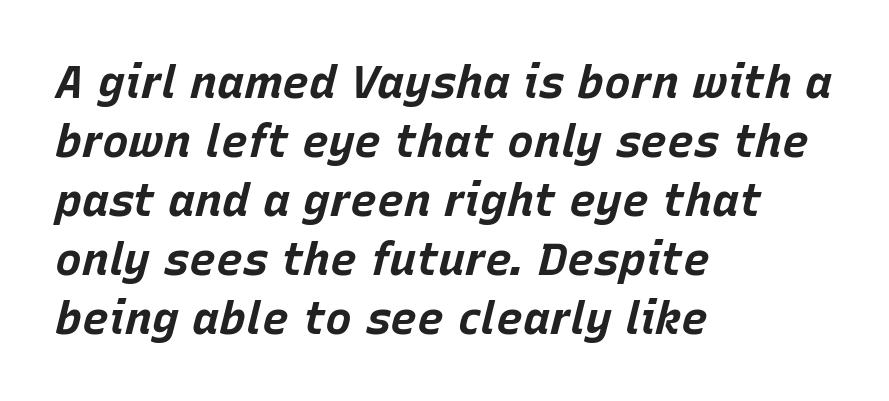
{"italic": "yes", "lean": "right", "slant_degrees": 15, "bold": "yes", "weight": "bold", "width": "normal", "stroke_contrast": "low", "x_height": "large", "monospaced": "no", "underline": "no", "align": "left", "line_spacing": "normal", "line_spacing_ratio": 1.31, "letter_spacing": "normal", "letter_spacing_em": 0.0, "glyph_px": 45}
